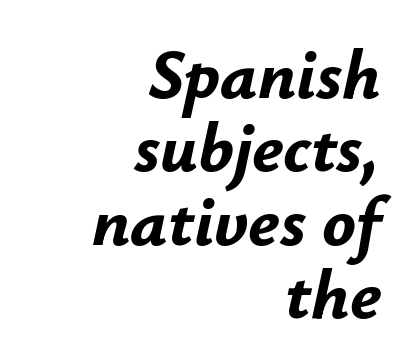
Q: Is the text bold? A: Yes.
Q: Is the text italic (slanted)? A: Yes, it leans right by about 12 degrees.
Q: Is the text underlined? A: No.
Q: How is the paragraph aligned? A: Right-aligned.
Q: Is the spacing between letters normal or unusually wide? A: Normal.
Q: Is the spacing between lines tight, normal or loose? A: Tight.
Q: Width (condensed, normal, or wide)? A: Normal.
Q: Stroke contrast? A: Low.
Q: x-height? A: Small.
Q: Monospaced? A: No.
